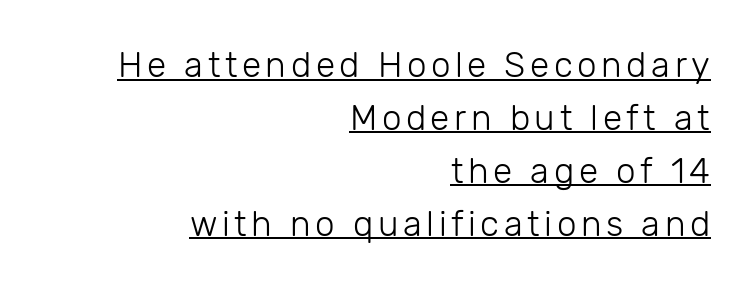
{"serif": "no", "italic": "no", "bold": "no", "weight": "light", "width": "normal", "stroke_contrast": "low", "x_height": "medium", "monospaced": "no", "underline": "yes", "align": "right", "line_spacing": "normal", "line_spacing_ratio": 1.51, "glyph_px": 35}
